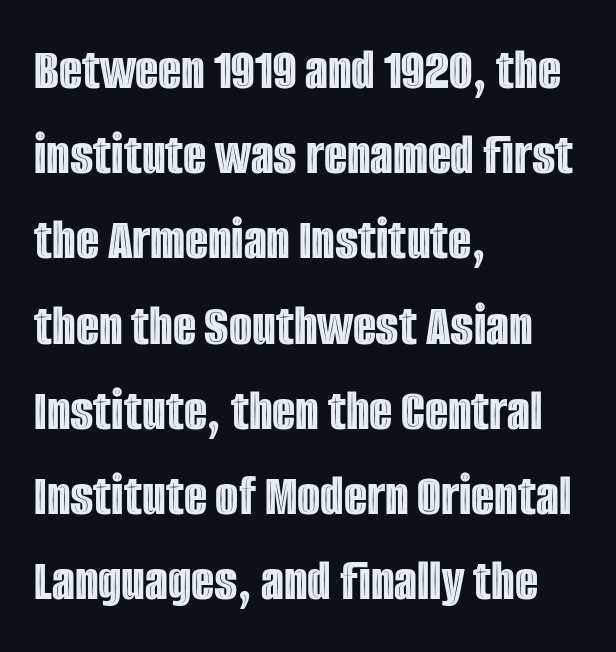
Descenders are the only things crossing below the line. This sample keeps an unexceptional amount of space between lines. Each line starts at the same left margin while the right side varies. These lines are rendered in a variable-pitch font. The line texture is even and compact thanks to regular tracking. A roman cut, with each character standing at attention.
